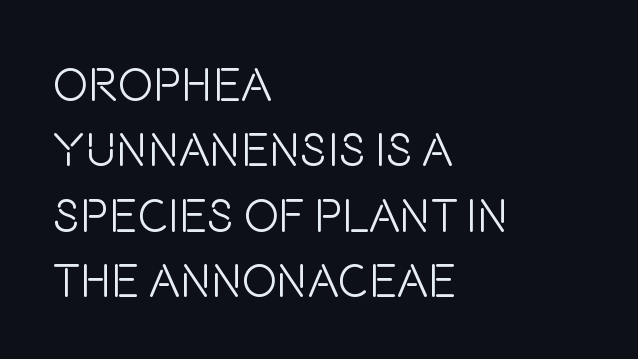
The image shows 47 px light, condensed sans-serif type, upright; set left-aligned, normal line spacing (1.39x), normal letter spacing, not underlined; low stroke contrast and a large x-height.
